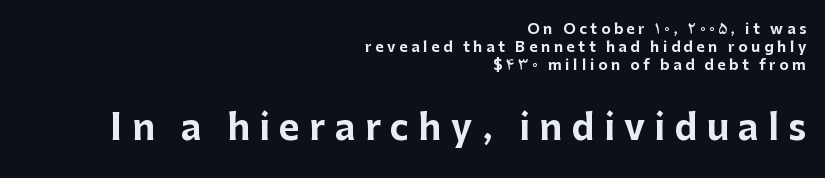
The image shows 35 px bold sans-serif type, upright; set right-aligned, normal line spacing (1.3x), unusually wide letter spacing (+0.27 em), not underlined; the second (bottom) block is 2.5x larger; low stroke contrast and a medium x-height.
